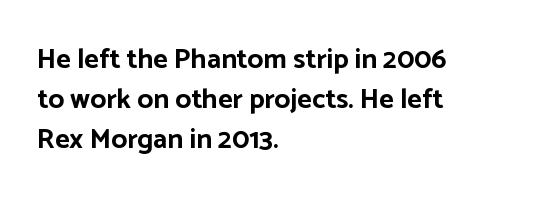
The image shows 28 px bold sans-serif type, upright; set left-aligned, normal line spacing (1.43x), normal letter spacing, not underlined; low stroke contrast and a medium x-height.
